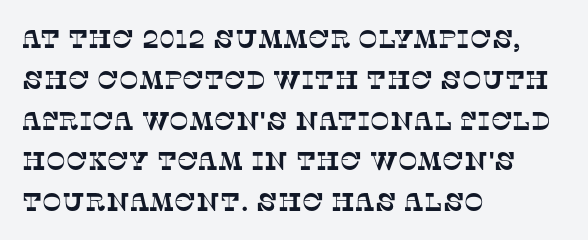
{"underline": "no", "align": "left", "line_spacing": "normal", "line_spacing_ratio": 1.57, "letter_spacing": "normal", "letter_spacing_em": 0.0, "glyph_px": 26}
